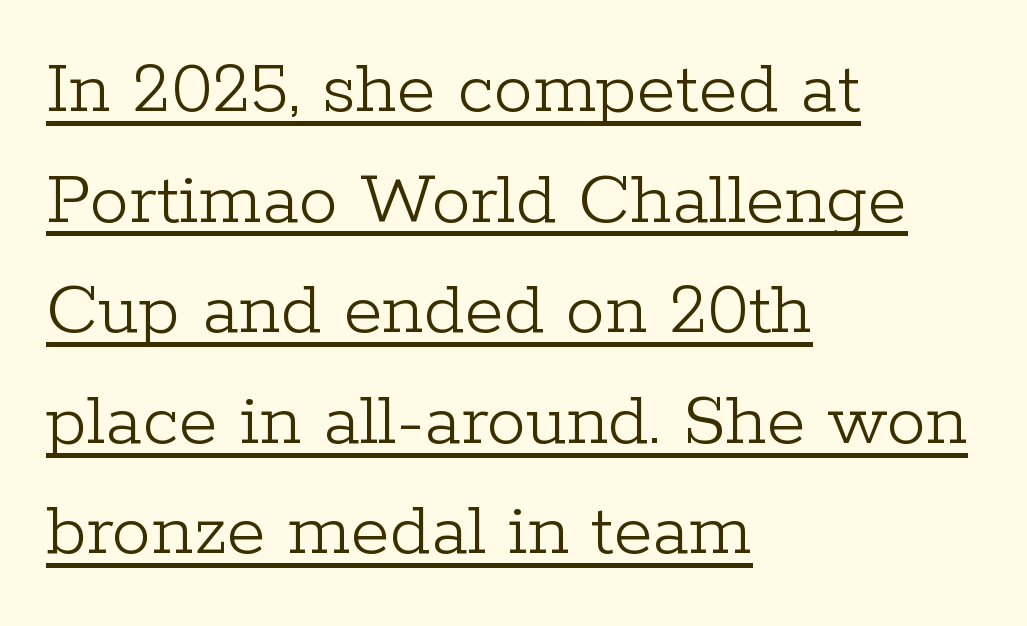
The image shows 79 px light serif type, upright; set left-aligned, normal line spacing (1.4x), normal letter spacing, underlined; low stroke contrast and a medium x-height.
